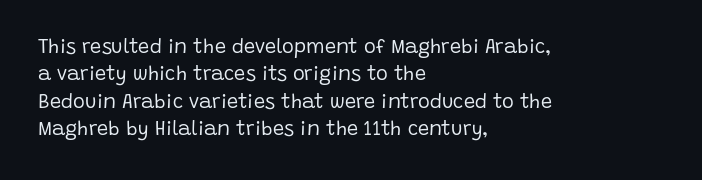
{"italic": "no", "bold": "no", "underline": "no", "align": "left", "line_spacing": "normal", "line_spacing_ratio": 1.37, "letter_spacing": "normal", "letter_spacing_em": 0.0, "glyph_px": 20}
